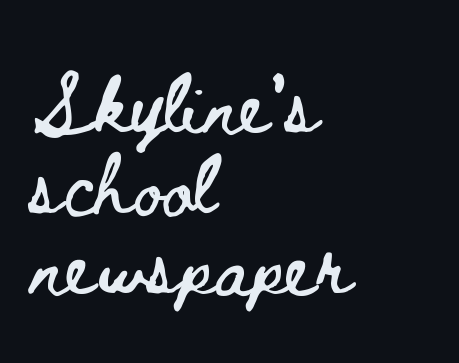
The image shows 61 px wide type; set left-aligned, normal line spacing (1.32x), normal letter spacing, not underlined; low stroke contrast and a small x-height.
